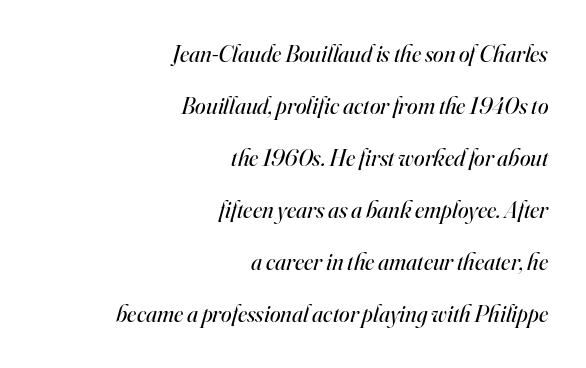
It's the slanting kind of type. The leading is generous, giving the passage an open texture. Does the copy run flush right? Yes — the right margin is perfectly even. What stands out about the letter spacing? Nothing — it is the standard amount. Words float on clear page, feet unadorned. Weight: regular or lighter.
